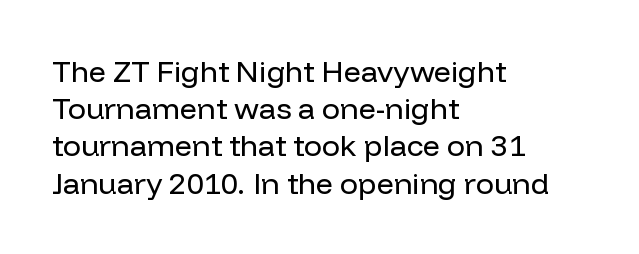
{"serif": "no", "italic": "no", "bold": "no", "weight": "regular", "width": "normal", "stroke_contrast": "low", "x_height": "medium", "monospaced": "no", "underline": "no", "align": "left", "line_spacing_ratio": 1.24, "letter_spacing": "normal", "letter_spacing_em": 0.0, "glyph_px": 30}
